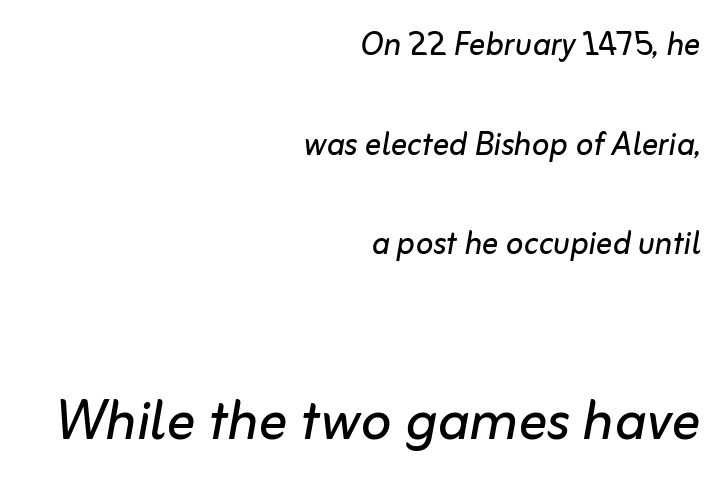
The image shows 72 px regular-weight type, italic (leaning right); set right-aligned, loose line spacing (2.43x), normal letter spacing, not underlined; the second (bottom) block is 1.76x larger; low stroke contrast and a medium x-height.
